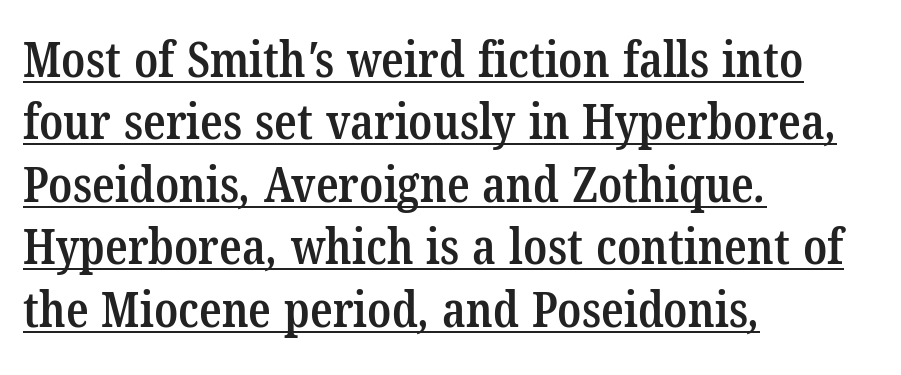
Q: Is the text bold? A: Semi-bold.
Q: Is the typeface a serif or a sans-serif typeface? A: Serif.
Q: Is the text underlined? A: Yes.
Q: How is the paragraph aligned? A: Left-aligned.
Q: Is the spacing between letters normal or unusually wide? A: Normal.
Q: Is the spacing between lines tight, normal or loose? A: Normal.
Q: Width (condensed, normal, or wide)? A: Condensed.
Q: Stroke contrast? A: Low.
Q: x-height? A: Medium.
Q: Monospaced? A: No.
